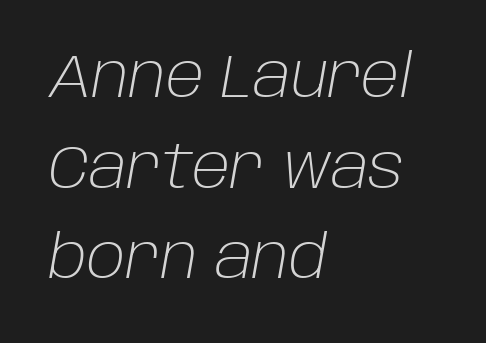
The image shows 60 px light type, italic (leaning right); set left-aligned, normal line spacing (1.51x), normal letter spacing, not underlined; low stroke contrast and a large x-height.
